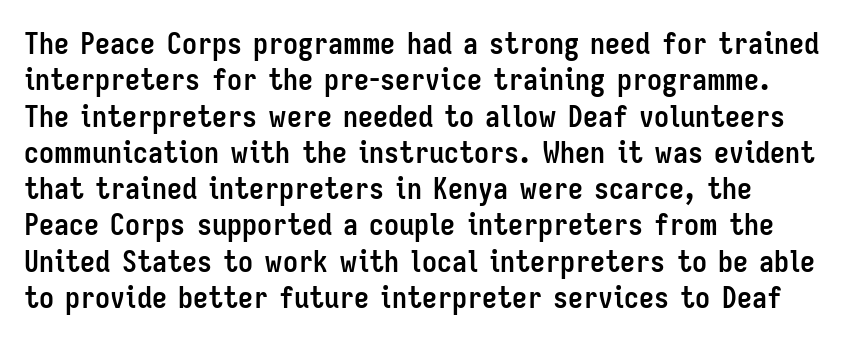
Italic: no, the glyphs are upright roman. The passage shown is not underscored anywhere. Check where the strokes stop: nothing finishes them off — pure sans. The sample has been set heavy, in full bold. Varying glyph widths throughout — classic text-font behaviour.
